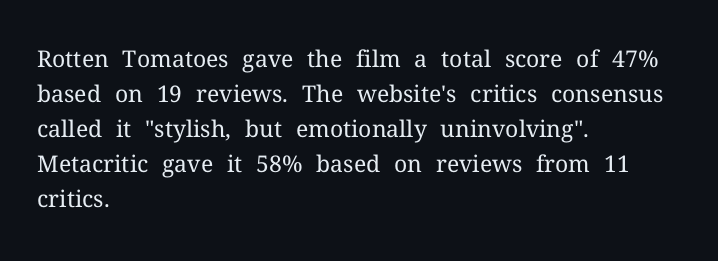
{"italic": "no", "bold": "no", "underline": "no", "align": "left", "line_spacing": "normal", "line_spacing_ratio": 1.52, "letter_spacing": "normal", "letter_spacing_em": 0.0, "glyph_px": 23}
